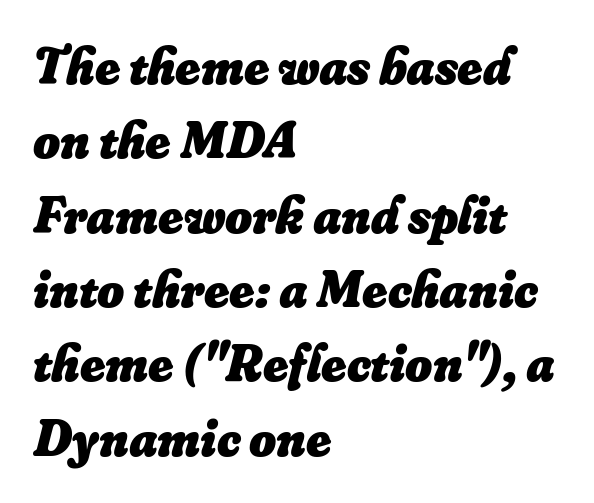
The image shows 52 px heavy type, italic (leaning right); set left-aligned, normal line spacing (1.43x), normal letter spacing, not underlined; low stroke contrast and a small x-height.
